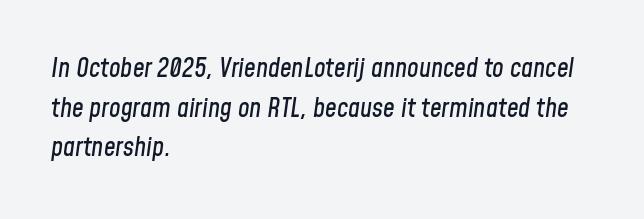
{"italic": "yes", "lean": "right", "slant_degrees": 8, "underline": "no", "align": "left", "line_spacing": "normal", "line_spacing_ratio": 1.52, "letter_spacing": "normal", "letter_spacing_em": 0.0, "glyph_px": 26}
